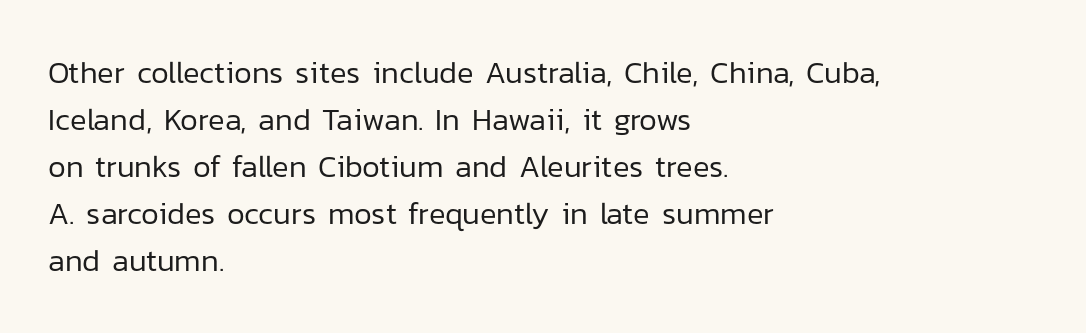
Q: Is the text bold? A: No.
Q: Is the text italic (slanted)? A: No, it is upright.
Q: Is the typeface a serif or a sans-serif typeface? A: Sans-serif.
Q: Is the text underlined? A: No.
Q: How is the paragraph aligned? A: Left-aligned.
Q: Is the spacing between letters normal or unusually wide? A: Normal.
Q: Is the spacing between lines tight, normal or loose? A: Normal.
Q: Width (condensed, normal, or wide)? A: Normal.
Q: Stroke contrast? A: Low.
Q: x-height? A: Medium.
Q: Monospaced? A: No.
